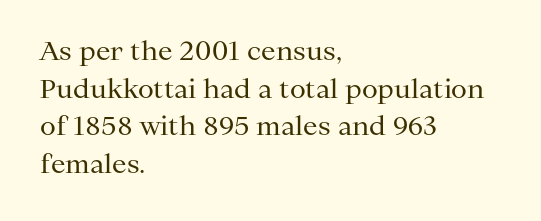
This sample is left-justified, so line endings fall wherever the words run out. Short note: letters normally spaced. These lines were composed using upright roman letters. Nothing heavy about these letters — not bold at all. The glyphs are unaccompanied by any horizontal stroke below them. Quick note: interline space is typical.
